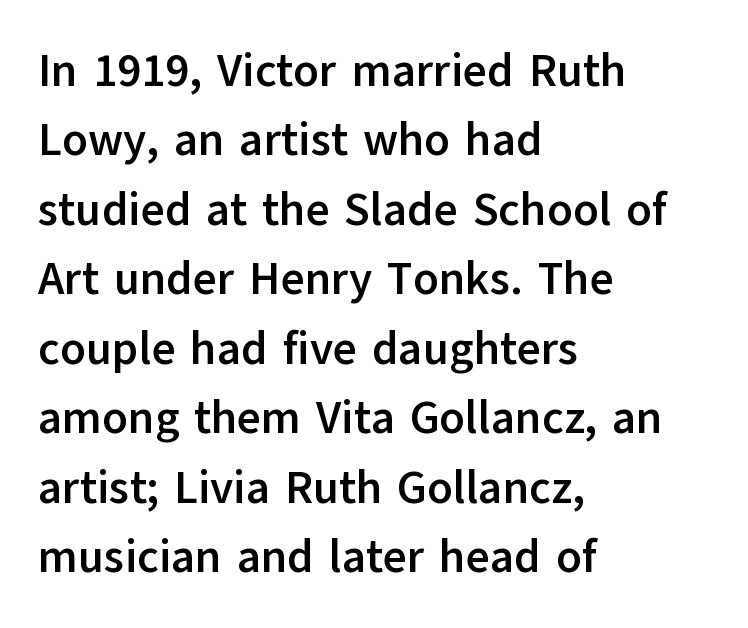
The image shows 46 px semibold sans-serif type, upright; set left-aligned, normal line spacing (1.51x), normal letter spacing, not underlined; low stroke contrast and a medium x-height.
